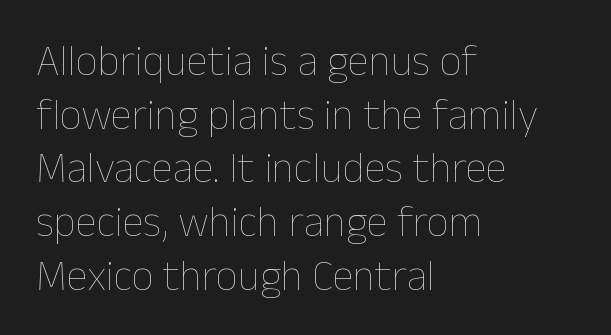
{"italic": "no", "bold": "no", "weight": "thin", "width": "normal", "stroke_contrast": "low", "x_height": "medium", "monospaced": "no", "underline": "no", "align": "left", "line_spacing": "normal", "line_spacing_ratio": 1.25, "letter_spacing": "normal", "letter_spacing_em": 0.0, "glyph_px": 43}
